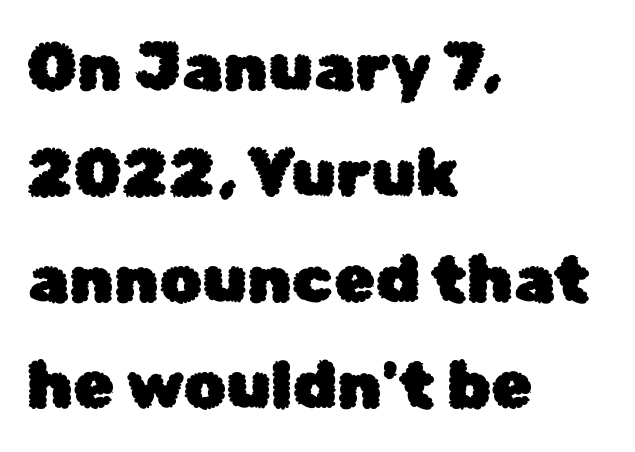
Q: Is the text italic (slanted)? A: No, it is upright.
Q: Is the typeface a serif or a sans-serif typeface? A: Sans-serif.
Q: Is the text underlined? A: No.
Q: How is the paragraph aligned? A: Left-aligned.
Q: Is the spacing between letters normal or unusually wide? A: Normal.
Q: Is the spacing between lines tight, normal or loose? A: Normal.
Q: Width (condensed, normal, or wide)? A: Normal.
Q: Stroke contrast? A: Low.
Q: x-height? A: Medium.
Q: Monospaced? A: No.
